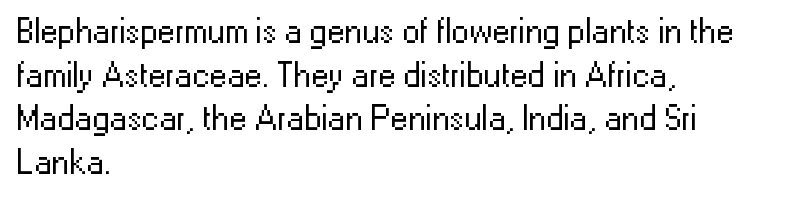
Q: Is the text bold? A: No.
Q: Is the text italic (slanted)? A: No, it is upright.
Q: Is the typeface a serif or a sans-serif typeface? A: Sans-serif.
Q: Is the text underlined? A: No.
Q: How is the paragraph aligned? A: Left-aligned.
Q: Is the spacing between letters normal or unusually wide? A: Normal.
Q: Is the spacing between lines tight, normal or loose? A: Normal.
Q: Width (condensed, normal, or wide)? A: Normal.
Q: Stroke contrast? A: Low.
Q: x-height? A: Medium.
Q: Monospaced? A: No.
